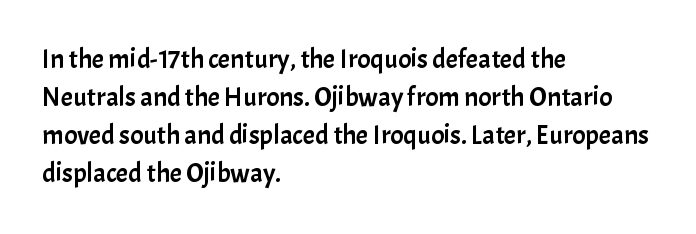
Q: Is the text italic (slanted)? A: No, it is upright.
Q: Is the text underlined? A: No.
Q: How is the paragraph aligned? A: Left-aligned.
Q: Is the spacing between letters normal or unusually wide? A: Normal.
Q: Is the spacing between lines tight, normal or loose? A: Normal.
